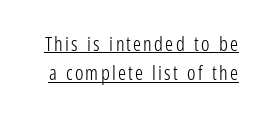
{"italic": "no", "bold": "no", "underline": "yes", "line_spacing": "normal", "line_spacing_ratio": 1.47, "glyph_px": 20}
